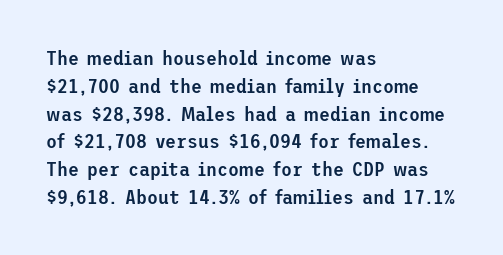
{"italic": "no", "bold": "semi", "underline": "no", "align": "left", "line_spacing": "normal", "line_spacing_ratio": 1.39, "letter_spacing": "normal", "letter_spacing_em": 0.0, "glyph_px": 20}
